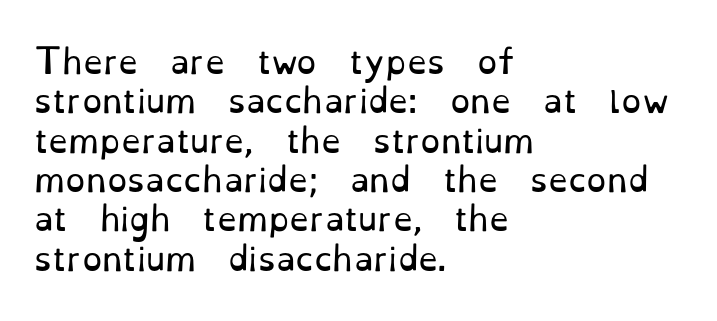
{"italic": "no", "bold": "no", "weight": "regular", "width": "normal", "stroke_contrast": "low", "x_height": "small", "monospaced": "no", "underline": "no", "align": "left", "line_spacing_ratio": 1.23, "letter_spacing": "normal", "letter_spacing_em": 0.0, "glyph_px": 32}
